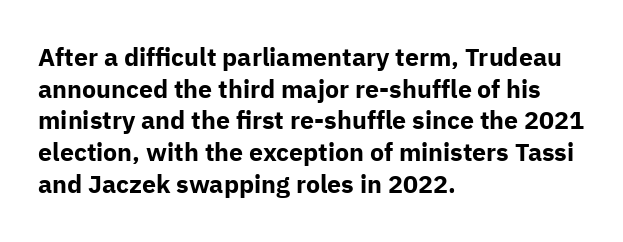
Q: Is the text bold? A: Yes.
Q: Is the text italic (slanted)? A: No, it is upright.
Q: Is the text underlined? A: No.
Q: How is the paragraph aligned? A: Left-aligned.
Q: Is the spacing between letters normal or unusually wide? A: Normal.
Q: Is the spacing between lines tight, normal or loose? A: Normal.
